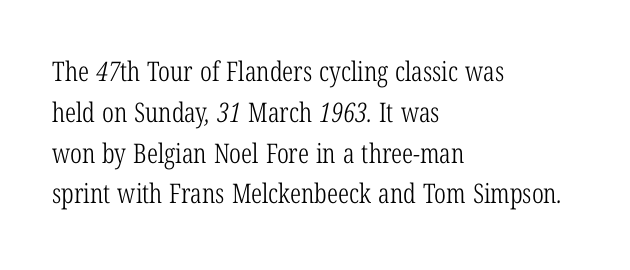
{"bold": "no", "underline": "no", "align": "left", "line_spacing": "normal", "line_spacing_ratio": 1.51, "letter_spacing": "normal", "letter_spacing_em": 0.0, "glyph_px": 27}
